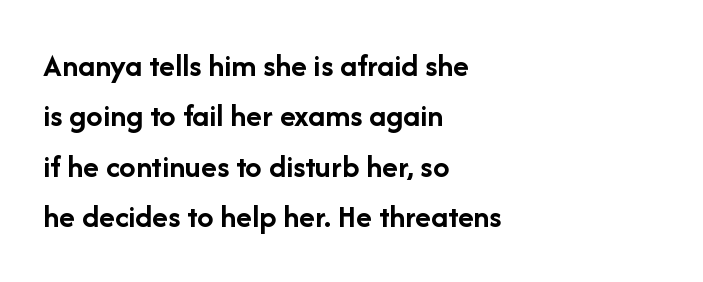
The image shows 33 px semibold sans-serif type, upright; set left-aligned, normal line spacing (1.53x), normal letter spacing, not underlined; low stroke contrast and a medium x-height.
